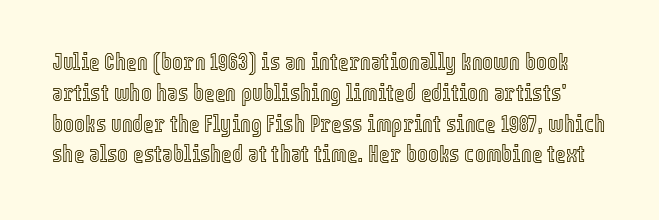
The image shows 23 px text type, upright; set normal line spacing (1.34x), normal letter spacing, not underlined.
